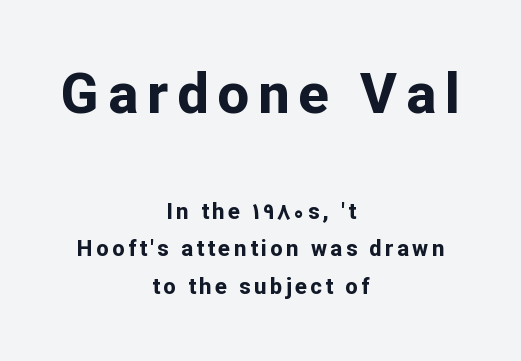
Q: Is the text bold? A: Yes.
Q: Is the text italic (slanted)? A: No, it is upright.
Q: Is the typeface a serif or a sans-serif typeface? A: Sans-serif.
Q: Is the text underlined? A: No.
Q: How is the paragraph aligned? A: Centered.
Q: Which block of text is set in a larger size, the first (top) or the second (bottom)? A: The first (top) one.
Q: Width (condensed, normal, or wide)? A: Normal.
Q: Stroke contrast? A: Low.
Q: x-height? A: Medium.
Q: Monospaced? A: No.
